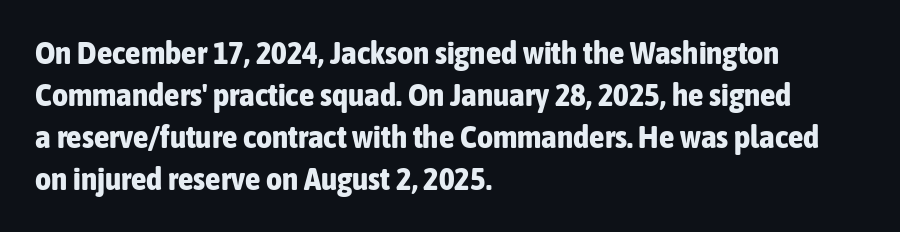
{"serif": "no", "italic": "no", "bold": "yes", "weight": "bold", "width": "condensed", "stroke_contrast": "low", "x_height": "medium", "monospaced": "no", "underline": "no", "align": "left", "line_spacing": "normal", "line_spacing_ratio": 1.35, "letter_spacing": "normal", "letter_spacing_em": 0.0, "glyph_px": 31}
